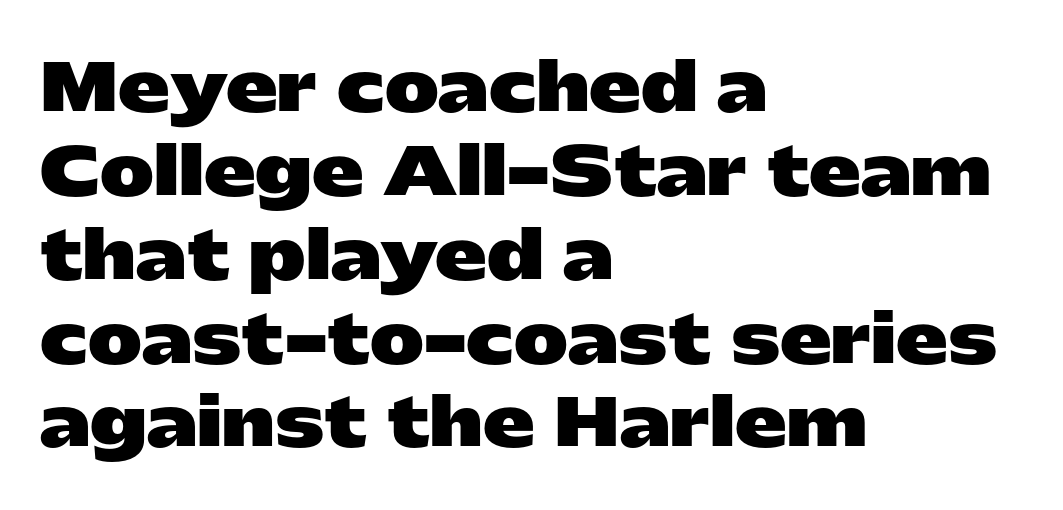
Short and long lines alike share a common starting point at left. Each letter keeps its own natural width here, so spacing adapts to shape. This block has exactly the height ordinary leading produces. This sample uses a sans-serif face. Unlike italic type, these characters show no tilt at all. I'd describe the lettering as bold — thick and assertive.
